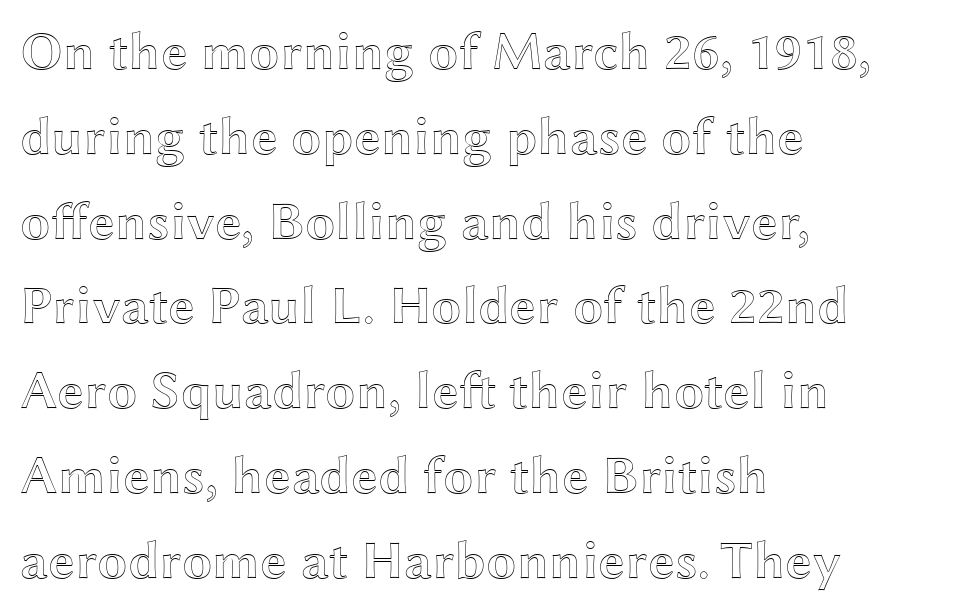
The image shows 54 px wide type, upright; set left-aligned, normal line spacing (1.57x), normal letter spacing, not underlined; a medium x-height.
